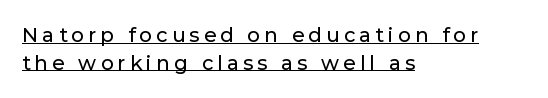
Q: Is the text italic (slanted)? A: No, it is upright.
Q: Is the text underlined? A: Yes.
Q: How is the paragraph aligned? A: Left-aligned.
Q: Is the spacing between letters normal or unusually wide? A: Unusually wide.
Q: Is the spacing between lines tight, normal or loose? A: Normal.
